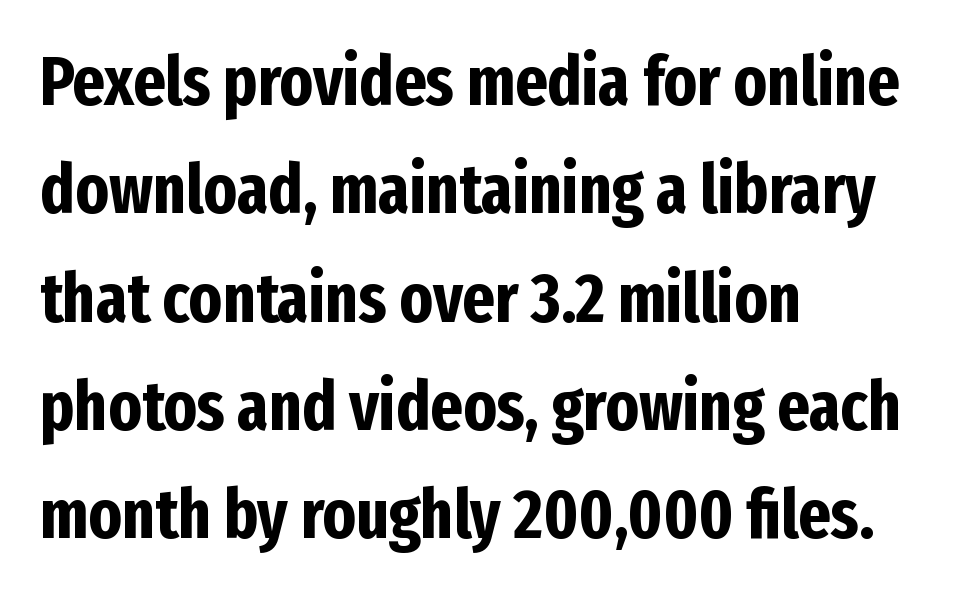
The foot of each line stays bare and open. Characters remain perfectly vertical along every line. Strong, thick strokes mark this as bold type. One-word summary of the alignment: left. Compared with typical paragraphs, the rows here are spaced about the same.
